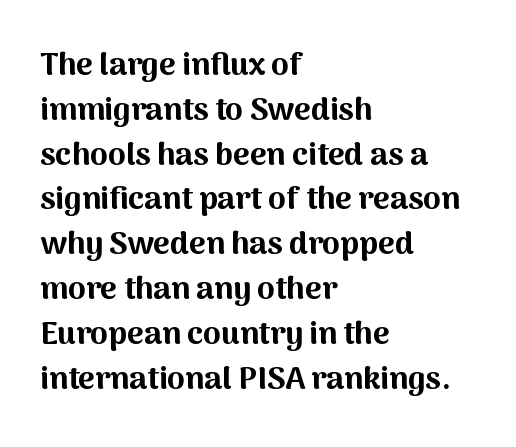
The image shows 32 px bold sans-serif type, upright; set left-aligned, normal line spacing (1.4x), normal letter spacing, not underlined; medium stroke contrast and a medium x-height.
